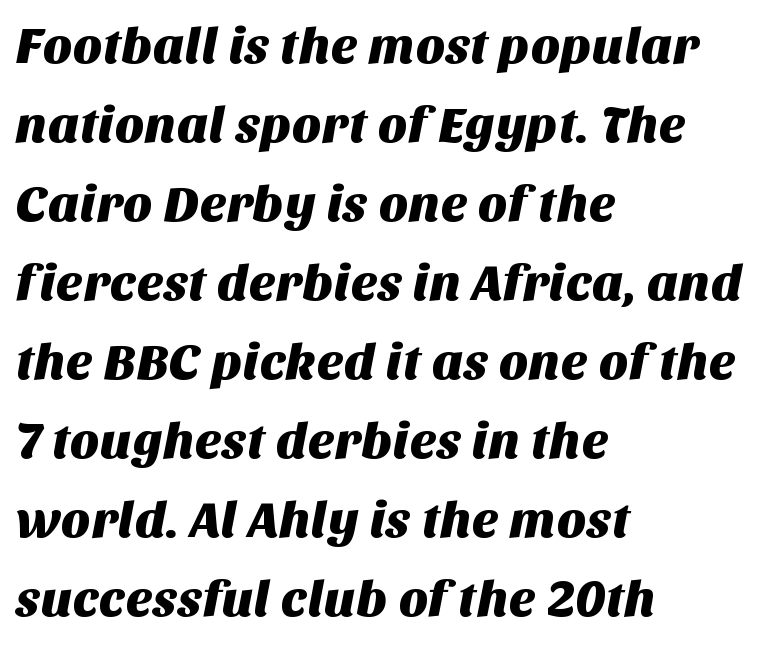
This rendering employs a face without finishing strokes, i.e., a sans-serif. Students, observe: this is what conventionally led text looks like. Letters rest on an invisible, unmarked baseline. Spacing verdict: proportional, widths tailored to each character. These lines stack with their left ends in a neat column. Compared with typical body copy, the letter spacing here is the same.
